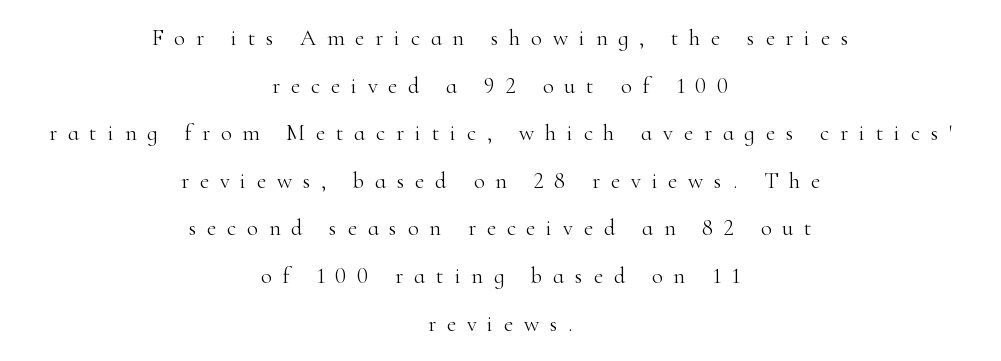
Stem width sits at or under what a default text font uses. These lines are centered, leaving both edges ragged. The type sits square on the baseline with zero lean. Each new line begins a long way beneath the previous one. Substantial extra tracking has been applied to these lines. Words float on clear page, feet unadorned.
